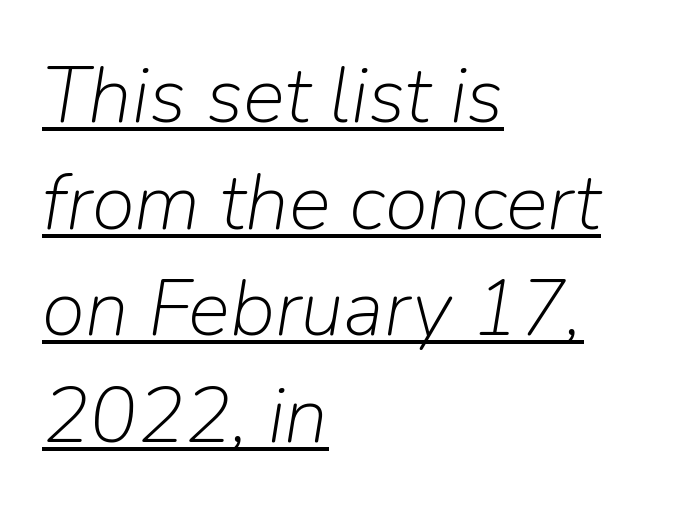
{"italic": "yes", "lean": "right", "slant_degrees": 9, "bold": "no", "weight": "light", "width": "normal", "stroke_contrast": "low", "x_height": "medium", "monospaced": "no", "underline": "yes", "align": "left", "line_spacing": "normal", "line_spacing_ratio": 1.35, "letter_spacing": "normal", "letter_spacing_em": 0.0, "glyph_px": 79}
